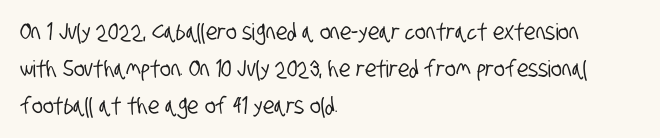
{"underline": "no", "align": "left", "line_spacing": "normal", "line_spacing_ratio": 1.6, "letter_spacing": "normal", "letter_spacing_em": 0.0, "glyph_px": 23}
